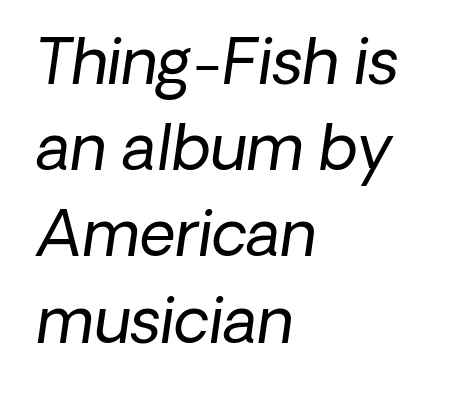
{"italic": "yes", "lean": "right", "slant_degrees": 8, "bold": "no", "weight": "regular", "width": "normal", "stroke_contrast": "low", "x_height": "medium", "monospaced": "no", "underline": "no", "align": "left", "line_spacing": "normal", "line_spacing_ratio": 1.39, "letter_spacing": "normal", "letter_spacing_em": 0.0, "glyph_px": 62}
